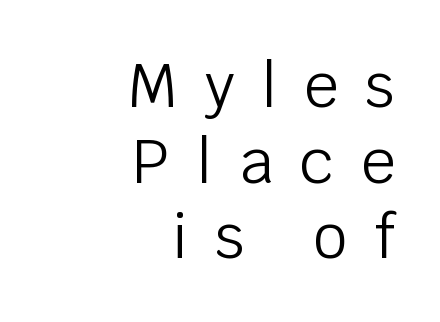
Q: Is the text bold? A: No.
Q: Is the text italic (slanted)? A: No, it is upright.
Q: Is the typeface a serif or a sans-serif typeface? A: Sans-serif.
Q: Is the text underlined? A: No.
Q: How is the paragraph aligned? A: Right-aligned.
Q: Is the spacing between letters normal or unusually wide? A: Unusually wide.
Q: Width (condensed, normal, or wide)? A: Normal.
Q: Stroke contrast? A: Low.
Q: x-height? A: Large.
Q: Monospaced? A: No.
